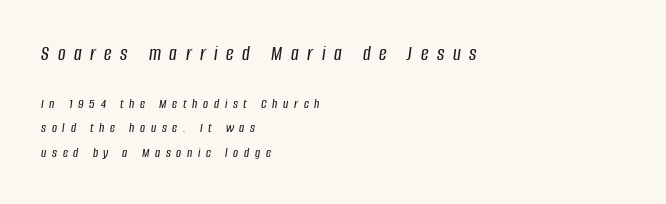
Q: Is the text italic (slanted)? A: Yes, it leans right by about 8 degrees.
Q: Is the text underlined? A: No.
Q: How is the paragraph aligned? A: Left-aligned.
Q: Is the spacing between letters normal or unusually wide? A: Unusually wide.
Q: Which block of text is set in a larger size, the first (top) or the second (bottom)? A: The first (top) one.
